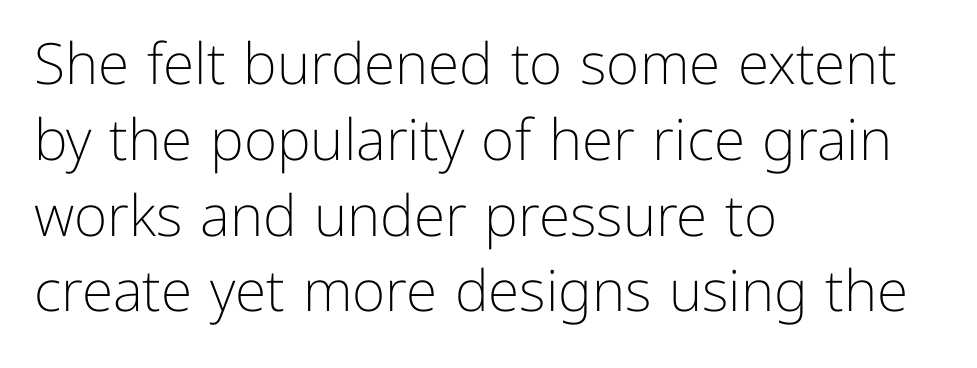
Q: Is the text bold? A: No.
Q: Is the text italic (slanted)? A: No, it is upright.
Q: Is the typeface a serif or a sans-serif typeface? A: Sans-serif.
Q: Is the text underlined? A: No.
Q: How is the paragraph aligned? A: Left-aligned.
Q: Is the spacing between letters normal or unusually wide? A: Normal.
Q: Is the spacing between lines tight, normal or loose? A: Normal.
Q: Width (condensed, normal, or wide)? A: Normal.
Q: Stroke contrast? A: Low.
Q: x-height? A: Medium.
Q: Monospaced? A: No.
